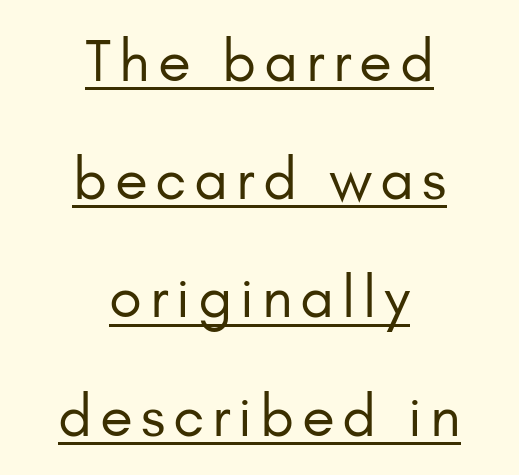
The image shows 60 px regular-weight sans-serif type, upright; set centered, loose line spacing (1.97x), underlined; low stroke contrast and a small x-height.
